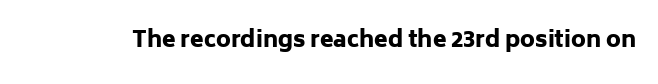
Q: Is the text bold? A: Yes.
Q: Is the text italic (slanted)? A: No, it is upright.
Q: Is the text underlined? A: No.
Q: Is the spacing between letters normal or unusually wide? A: Normal.
